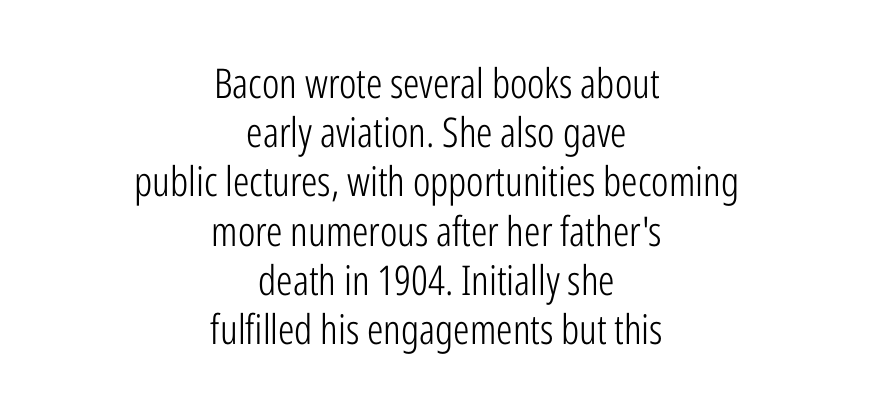
Q: Is the text bold? A: No.
Q: Is the text italic (slanted)? A: No, it is upright.
Q: Is the typeface a serif or a sans-serif typeface? A: Sans-serif.
Q: Is the text underlined? A: No.
Q: How is the paragraph aligned? A: Centered.
Q: Is the spacing between letters normal or unusually wide? A: Normal.
Q: Width (condensed, normal, or wide)? A: Condensed.
Q: Stroke contrast? A: Low.
Q: x-height? A: Medium.
Q: Monospaced? A: No.
